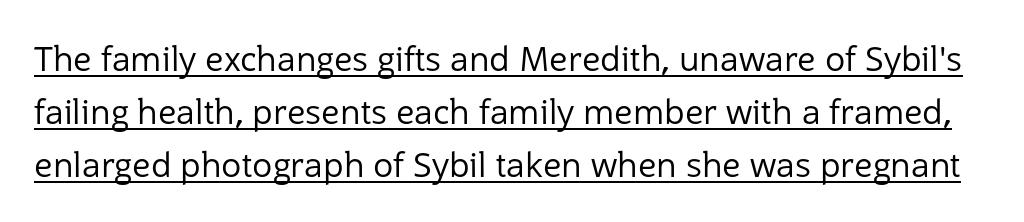
{"serif": "no", "italic": "no", "bold": "no", "weight": "regular", "width": "normal", "stroke_contrast": "low", "x_height": "medium", "monospaced": "no", "underline": "yes", "line_spacing": "normal", "line_spacing_ratio": 1.56, "letter_spacing": "normal", "letter_spacing_em": 0.0, "glyph_px": 34}
